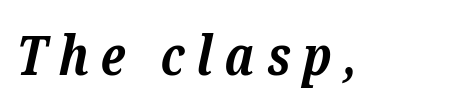
{"serif": "yes", "italic": "yes", "lean": "right", "slant_degrees": 12, "bold": "yes", "weight": "bold", "width": "normal", "stroke_contrast": "low", "x_height": "medium", "monospaced": "no", "underline": "no", "letter_spacing": "wide", "letter_spacing_em": 0.22, "glyph_px": 55}
